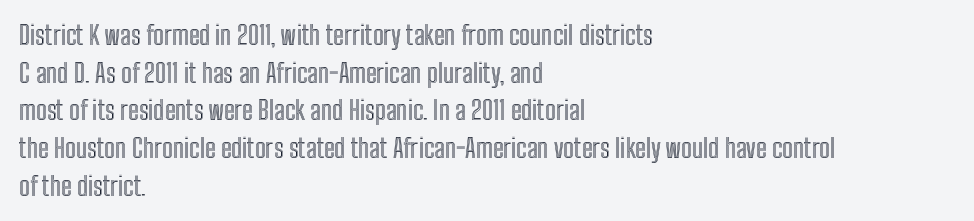
Which margin do the lines hug? The left one — the right edge is uneven. This sample uses plain, unmodified letter spacing. Glance below the letters and you will spot only blank space. Baseline-to-baseline distance is the conventional proportion of letter height.
